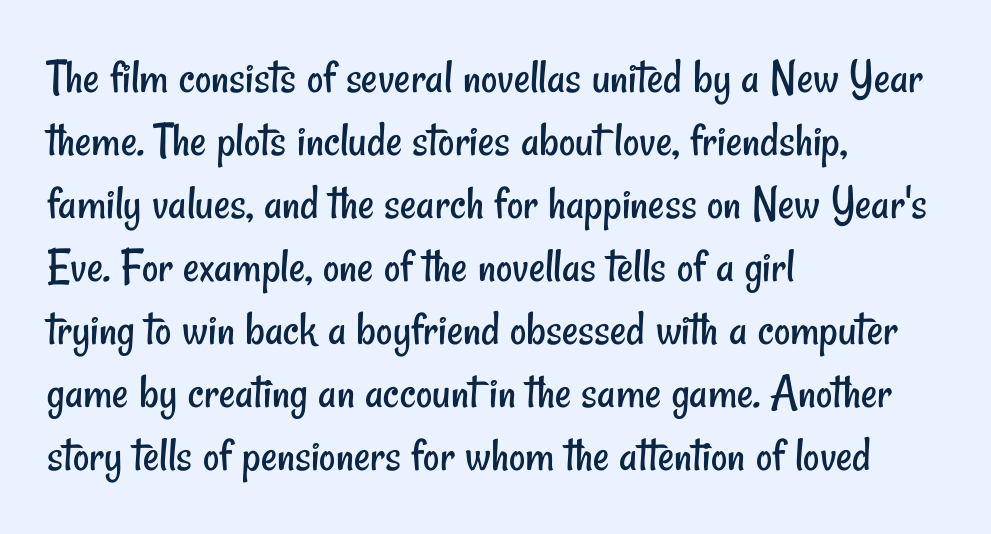
This block has exactly the height ordinary leading produces. A quiet, ordinary-to-light weight characterises the typeface. Caption: standard tracking, unaltered. The characters display no serif detailing; their extremities are plain.
